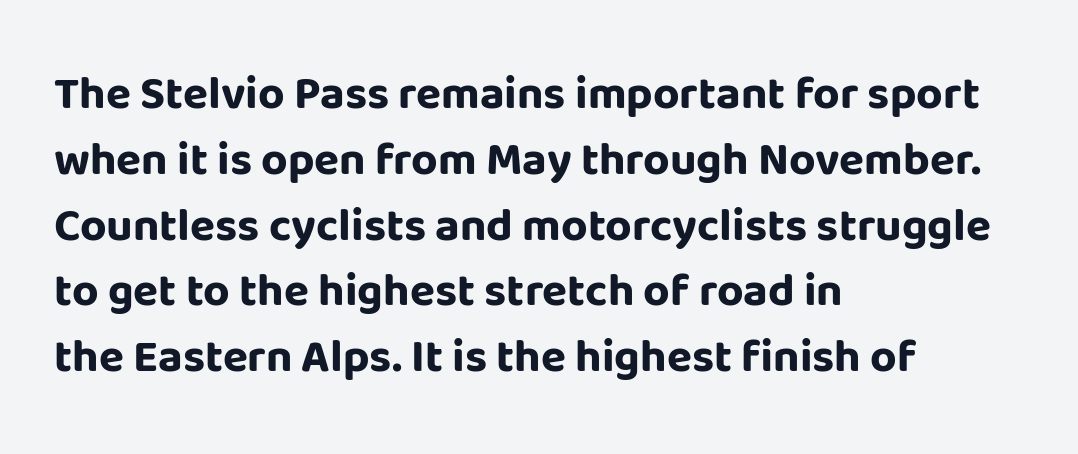
{"serif": "no", "italic": "no", "bold": "yes", "weight": "bold", "width": "normal", "stroke_contrast": "low", "x_height": "large", "monospaced": "no", "underline": "no", "align": "left", "line_spacing": "normal", "line_spacing_ratio": 1.43, "letter_spacing": "normal", "letter_spacing_em": 0.0, "glyph_px": 46}
